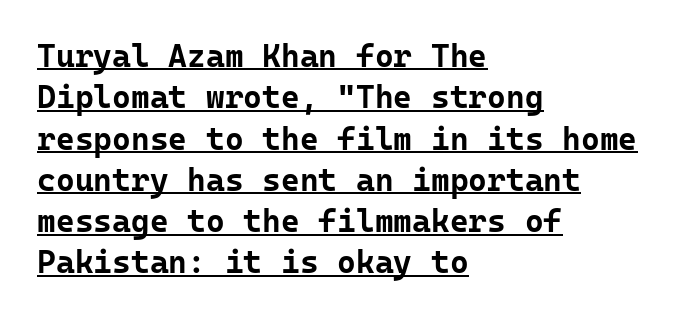
The image shows 32 px bold sans-serif type, upright, monospaced; set left-aligned, normal line spacing (1.29x), normal letter spacing, underlined; low stroke contrast and a medium x-height.
